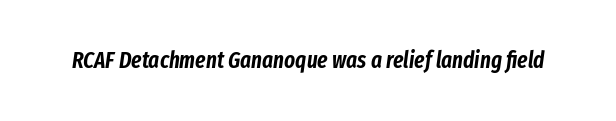
Q: Is the text italic (slanted)? A: Yes, it leans right by about 8 degrees.
Q: Is the text underlined? A: No.
Q: Is the spacing between letters normal or unusually wide? A: Normal.
